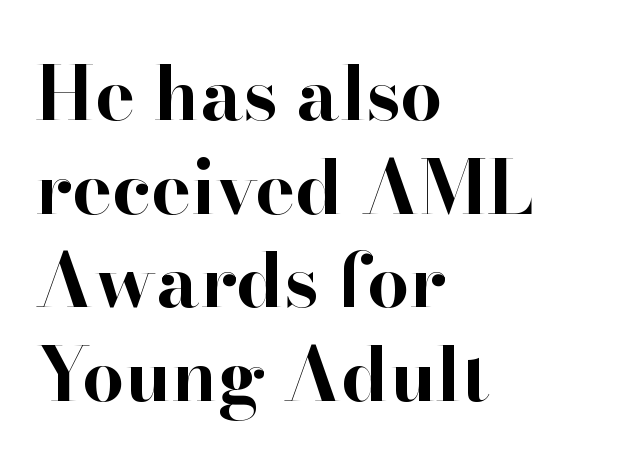
The image shows 75 px bold serif type, upright; set left-aligned, normal line spacing (1.25x), normal letter spacing, not underlined; high stroke contrast and a small x-height.
